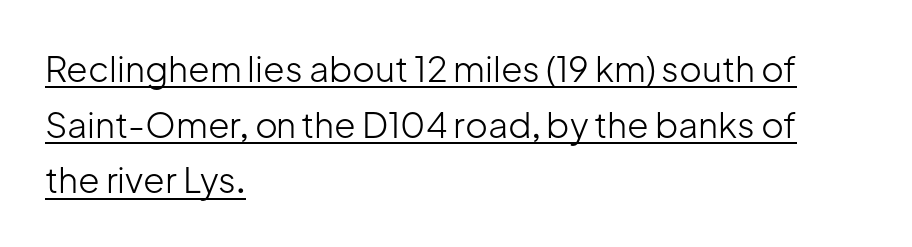
Q: Is the text bold? A: No.
Q: Is the text italic (slanted)? A: No, it is upright.
Q: Is the typeface a serif or a sans-serif typeface? A: Sans-serif.
Q: Is the text underlined? A: Yes.
Q: How is the paragraph aligned? A: Left-aligned.
Q: Is the spacing between letters normal or unusually wide? A: Normal.
Q: Is the spacing between lines tight, normal or loose? A: Normal.
Q: Width (condensed, normal, or wide)? A: Normal.
Q: Stroke contrast? A: Low.
Q: x-height? A: Medium.
Q: Monospaced? A: No.
